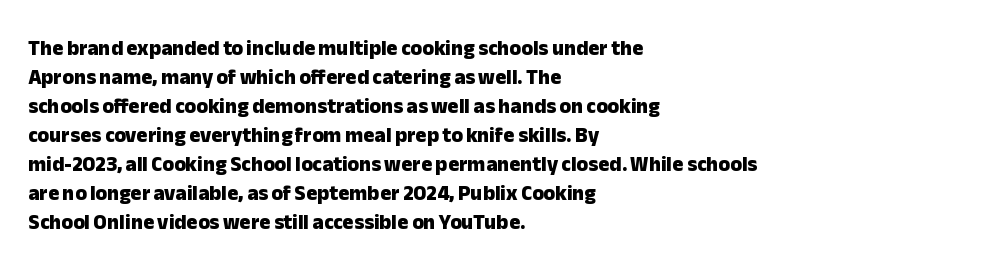
{"italic": "no", "bold": "yes", "underline": "no", "align": "left", "line_spacing": "normal", "line_spacing_ratio": 1.38, "letter_spacing": "normal", "letter_spacing_em": 0.0, "glyph_px": 21}
